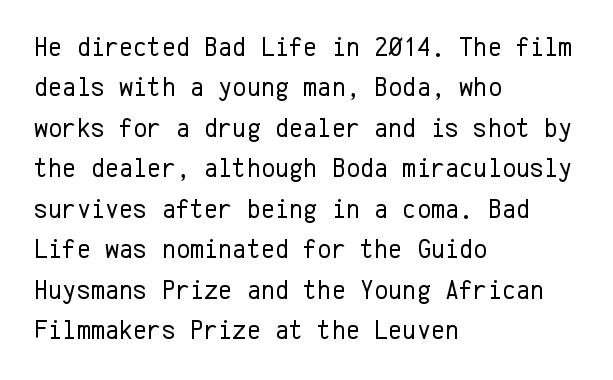
{"italic": "no", "bold": "no", "underline": "no", "align": "left", "line_spacing": "normal", "line_spacing_ratio": 1.5, "letter_spacing": "normal", "letter_spacing_em": 0.0, "glyph_px": 27}
